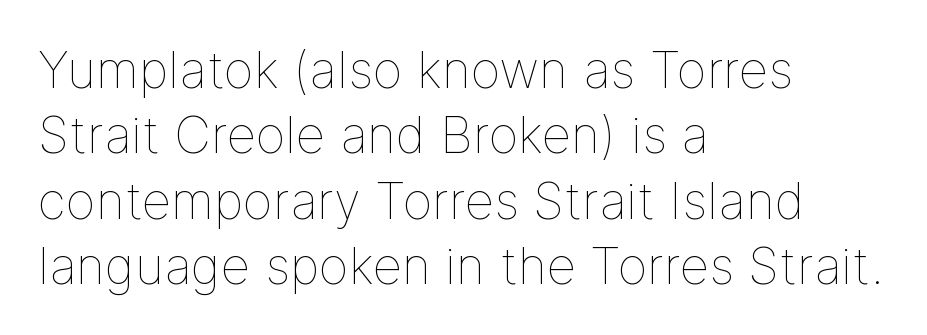
Q: Is the text bold? A: No.
Q: Is the text italic (slanted)? A: No, it is upright.
Q: Is the text underlined? A: No.
Q: How is the paragraph aligned? A: Left-aligned.
Q: Is the spacing between letters normal or unusually wide? A: Normal.
Q: Is the spacing between lines tight, normal or loose? A: Normal.
Q: Width (condensed, normal, or wide)? A: Normal.
Q: Stroke contrast? A: Low.
Q: x-height? A: Medium.
Q: Monospaced? A: No.
